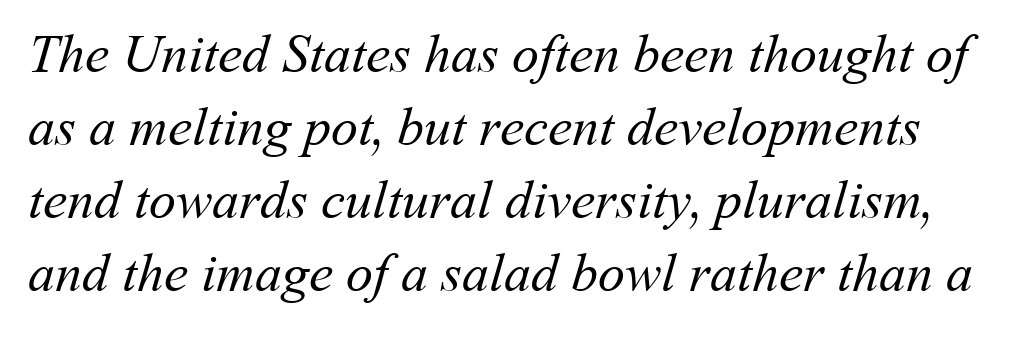
The image shows 54 px regular-weight type; set normal line spacing (1.35x), normal letter spacing, not underlined; medium stroke contrast and a medium x-height.
